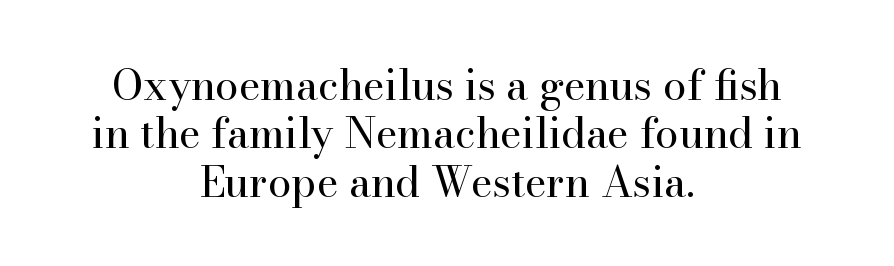
Decoration check: the copy has no underline. The vertical gap from one line to the next is small. This is serif lettering, the kind often seen in printed books. Think of a printed novel: that variable character pitch is what you see here.
